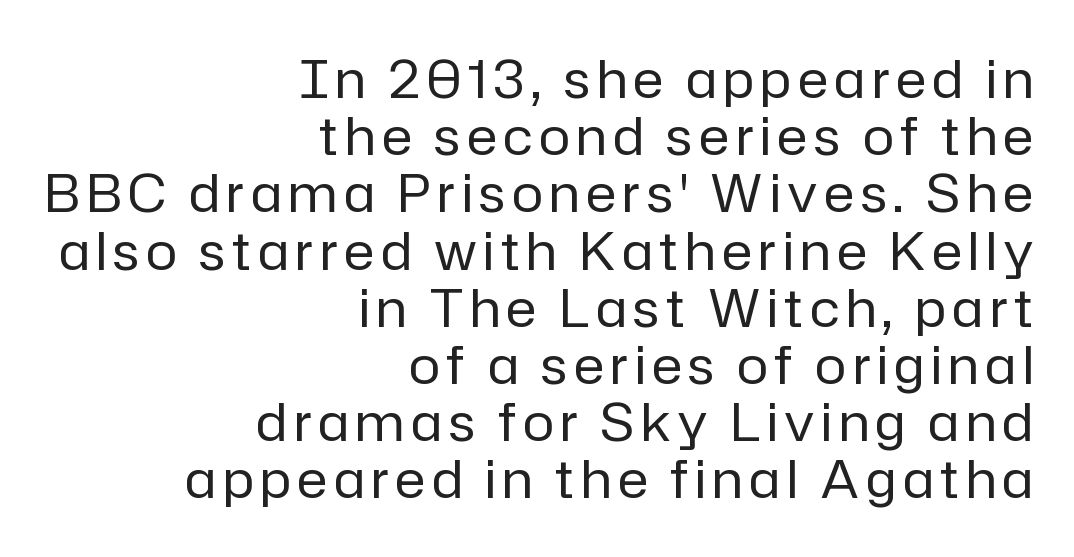
{"serif": "no", "italic": "no", "bold": "no", "weight": "regular", "width": "normal", "stroke_contrast": "low", "x_height": "medium", "monospaced": "no", "underline": "no", "align": "right", "line_spacing": "tight", "line_spacing_ratio": 1.1, "glyph_px": 52}
